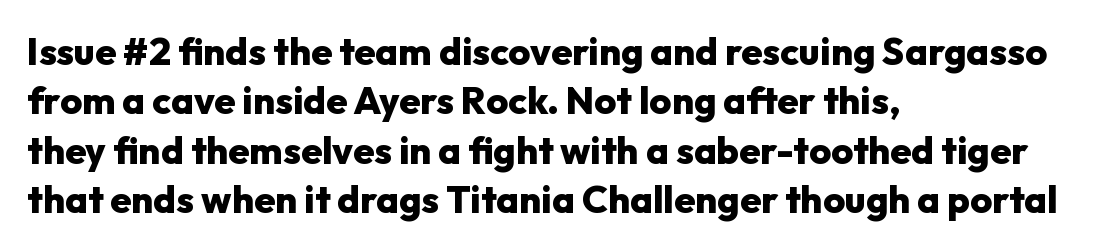
Q: Is the text bold? A: Yes.
Q: Is the text italic (slanted)? A: No, it is upright.
Q: Is the typeface a serif or a sans-serif typeface? A: Sans-serif.
Q: Is the text underlined? A: No.
Q: How is the paragraph aligned? A: Left-aligned.
Q: Is the spacing between letters normal or unusually wide? A: Normal.
Q: Is the spacing between lines tight, normal or loose? A: Normal.
Q: Width (condensed, normal, or wide)? A: Normal.
Q: Stroke contrast? A: Low.
Q: x-height? A: Medium.
Q: Monospaced? A: No.
